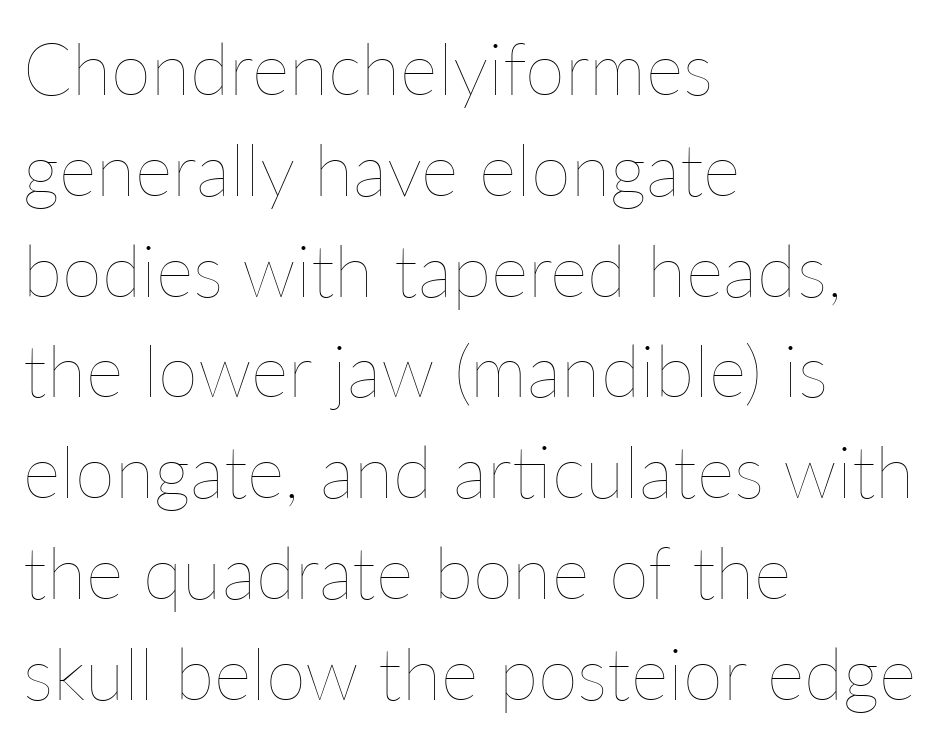
{"italic": "no", "bold": "no", "weight": "thin", "width": "normal", "stroke_contrast": "low", "x_height": "medium", "monospaced": "no", "underline": "no", "align": "left", "line_spacing": "normal", "line_spacing_ratio": 1.4, "letter_spacing": "normal", "letter_spacing_em": 0.0, "glyph_px": 72}
